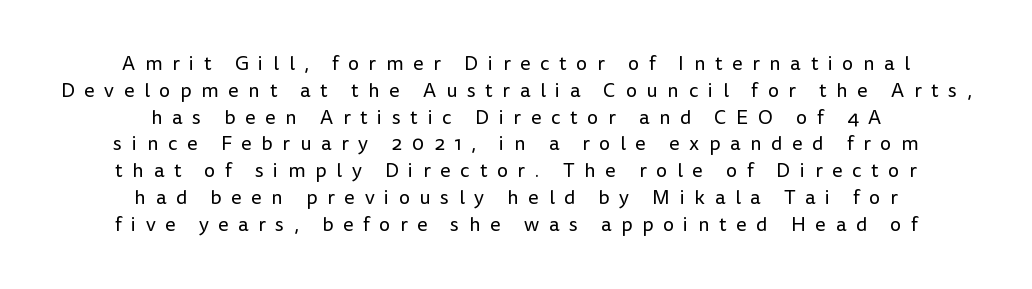
{"italic": "no", "bold": "no", "underline": "no", "align": "center", "line_spacing": "normal", "line_spacing_ratio": 1.34, "letter_spacing": "wide", "letter_spacing_em": 0.48, "glyph_px": 20}
